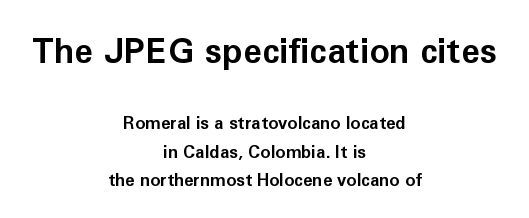
The baseline area is clear. Set as a true bold cut, around the 700 mark. In terms of posture, this sample is upright. The letters advance in unequal steps, a hallmark of proportional type. The initial chunk of copy outweighs the following chunk in type size. I'd call this a sans setting — the letters go barefoot.
